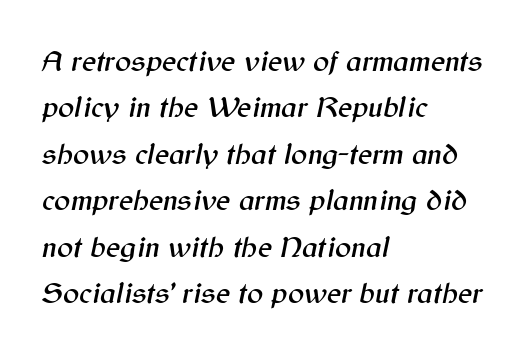
Any mark beneath the type? The region is blank. Is this a fixed-width face? No — the glyphs have proportional, varying widths. The space between consecutive lines is moderate. The axis of the letterforms is tilted away from vertical.
